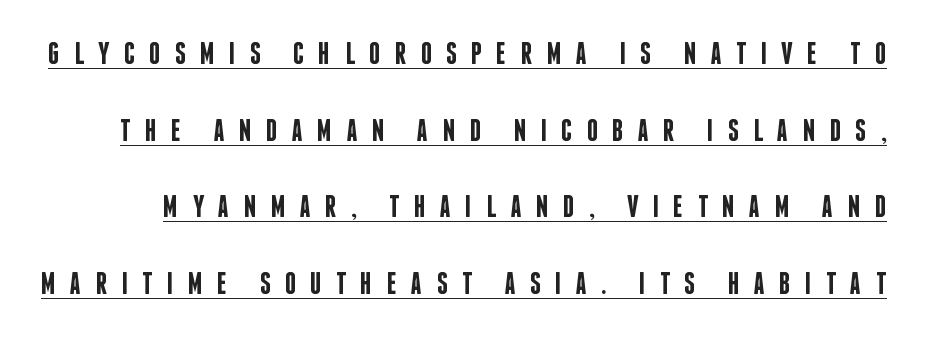
Q: Is the text bold? A: Semi-bold.
Q: Is the text italic (slanted)? A: No, it is upright.
Q: Is the typeface a serif or a sans-serif typeface? A: Sans-serif.
Q: Is the text underlined? A: Yes.
Q: Is the spacing between letters normal or unusually wide? A: Unusually wide.
Q: Is the spacing between lines tight, normal or loose? A: Loose.
Q: Width (condensed, normal, or wide)? A: Condensed.
Q: Stroke contrast? A: Low.
Q: x-height? A: Large.
Q: Monospaced? A: No.
